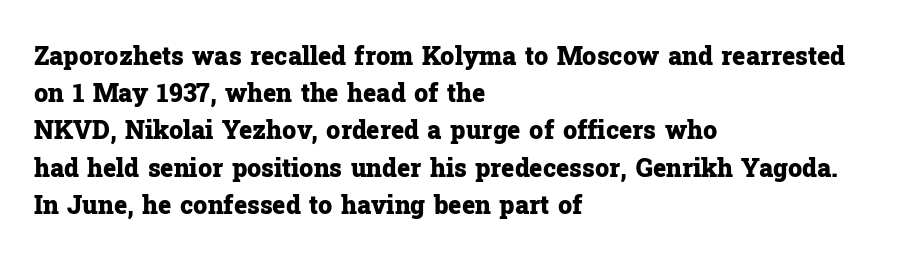
Q: Is the text bold? A: Yes.
Q: Is the text italic (slanted)? A: No, it is upright.
Q: Is the text underlined? A: No.
Q: How is the paragraph aligned? A: Left-aligned.
Q: Is the spacing between letters normal or unusually wide? A: Normal.
Q: Is the spacing between lines tight, normal or loose? A: Normal.
